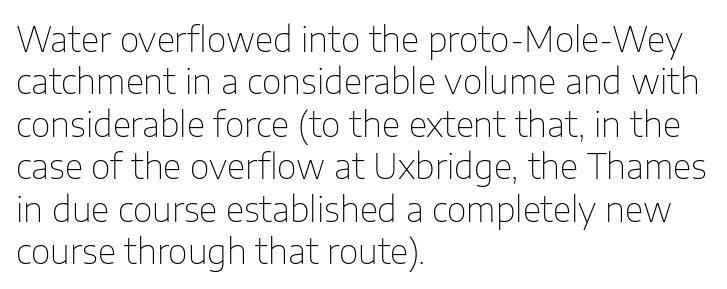
{"serif": "no", "italic": "no", "bold": "no", "weight": "thin", "width": "normal", "stroke_contrast": "low", "x_height": "medium", "monospaced": "no", "underline": "no", "align": "left", "line_spacing": "normal", "line_spacing_ratio": 1.25, "letter_spacing": "normal", "letter_spacing_em": 0.0, "glyph_px": 34}
